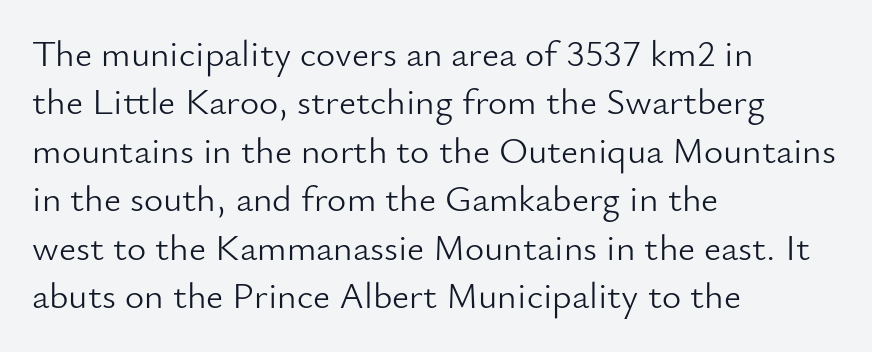
The image shows 37 px light sans-serif type, upright; set left-aligned, normal line spacing (1.31x), normal letter spacing, not underlined; low stroke contrast and a small x-height.
